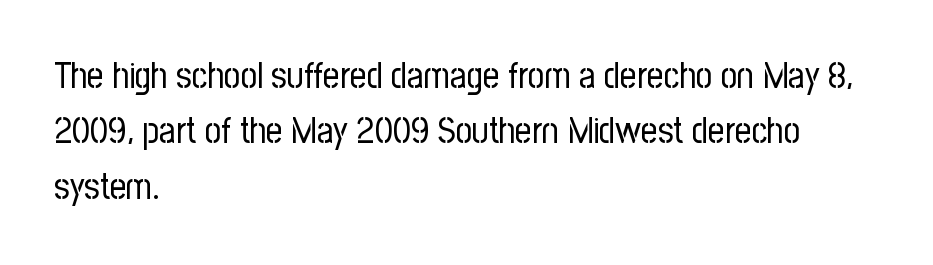
The image shows 36 px regular-weight, condensed sans-serif type, upright; set left-aligned, normal line spacing (1.54x), normal letter spacing, not underlined; low stroke contrast and a medium x-height.
